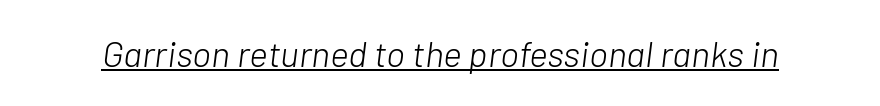
Here the designer chose a conventional face with non-uniform glyph widths. There is no visible air inserted between adjacent glyphs. The font sits on the lighter half of the weight spectrum, regular included. There's an unmistakable incline to the writing here.
